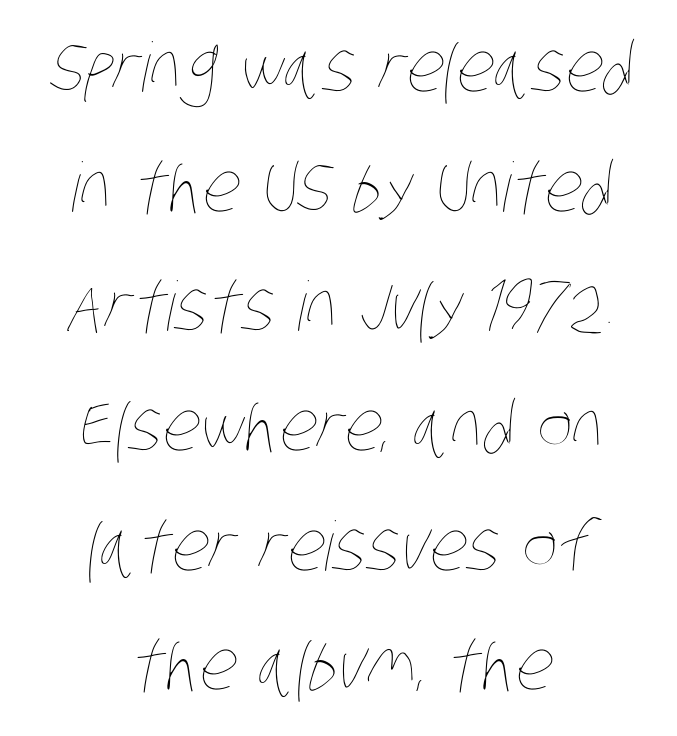
The image shows 68 px thin, condensed type; set centered, line spacing 1.76x, normal letter spacing, not underlined; low stroke contrast and a large x-height.
